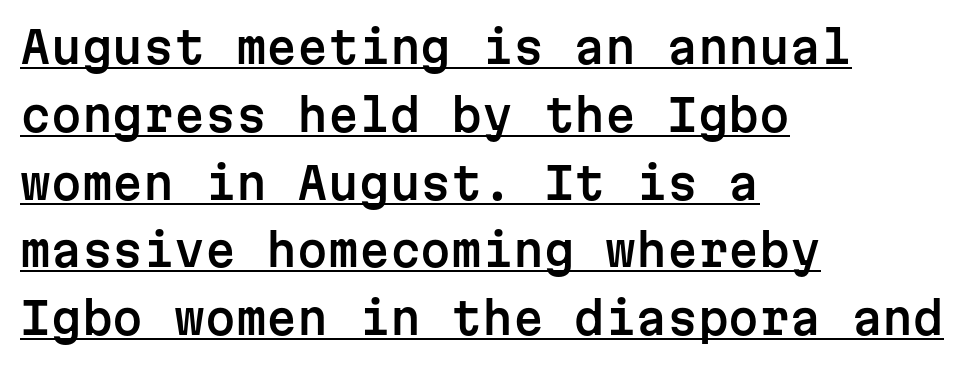
The image shows 44 px sans-serif type, upright, monospaced; set left-aligned, normal line spacing (1.54x), normal letter spacing, underlined; low stroke contrast and a medium x-height.
